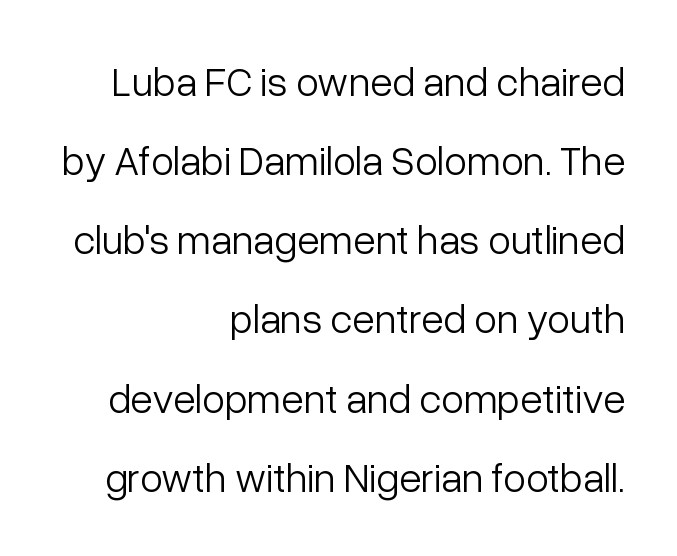
The image shows 41 px light sans-serif type, upright; set right-aligned, loose line spacing (1.93x), normal letter spacing, not underlined; low stroke contrast and a medium x-height.
